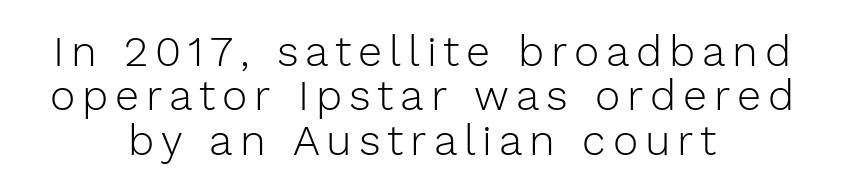
No heavy texture on the line: the type isn't bold. Notice how the passage keeps no hard edge, just a central spine. Is this a fixed-width face? No — the glyphs have proportional, varying widths. Quick note: interline space is minimal.
